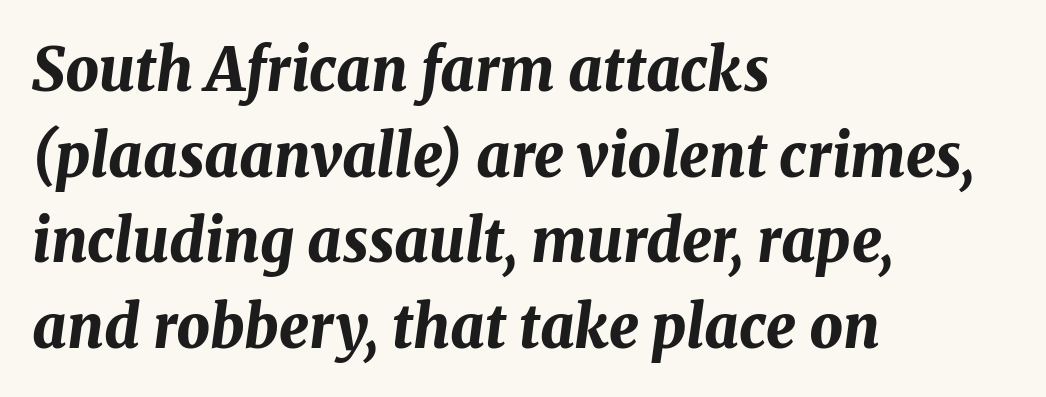
This rendering features lettering with no underline. Compared with a centered layout, this one pins lines to the left instead. Each letter keeps its own natural width here, so spacing adapts to shape. Leading: standard.
